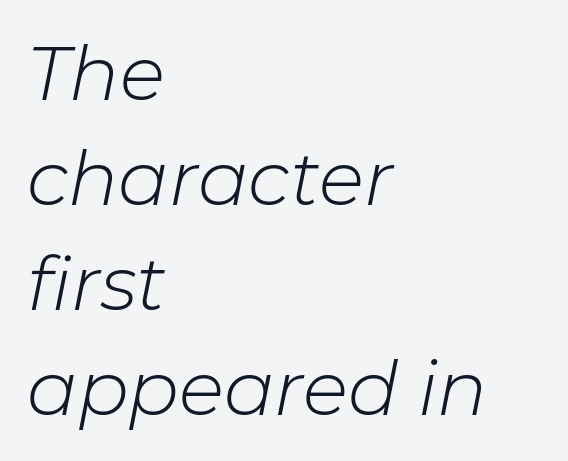
A typesetter would call this proportional, since set widths differ per character. Glance below the letters and you will spot only blank space. The typography opts for an oblique posture over an upright one. Stroke mass is kept to a normal reading level or below. Does extra space separate the letters? No, they use regular spacing.
